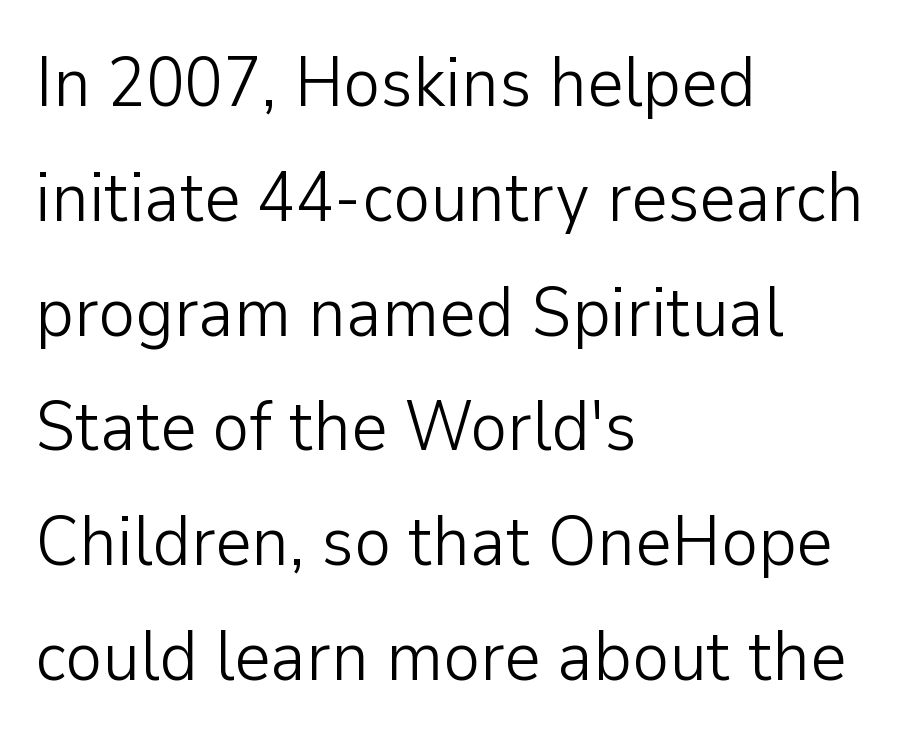
Summary of vertical rhythm: regular, with standard interline spacing. The face used here is proportionally spaced, like ordinary book or web type. The letters sit at their default tracking, neither squeezed nor spread. Check under the words: just untouched page. Weight: not bold — regular or lighter. This rendering uses left alignment, leaving the right contour irregular.
